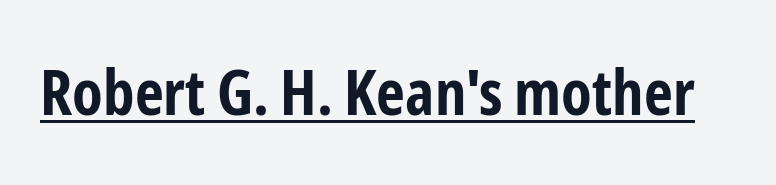
The image shows 63 px bold, condensed sans-serif type, upright; set normal letter spacing, underlined; low stroke contrast and a medium x-height.
